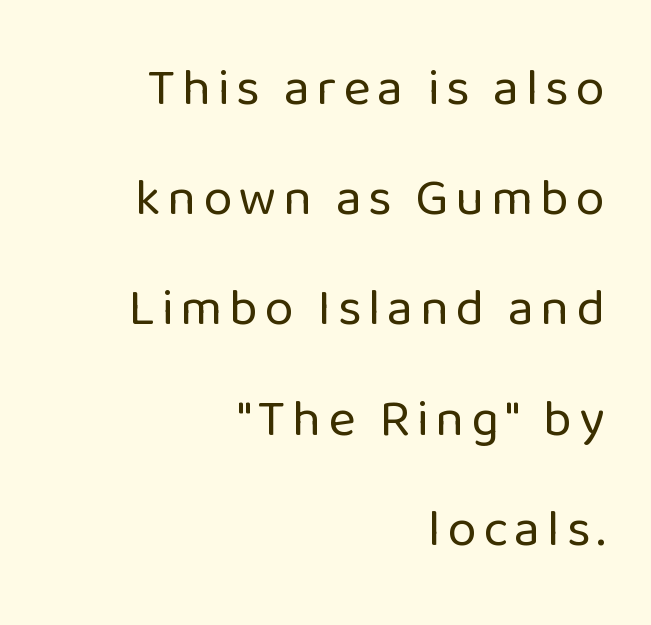
The ragged edge is on the left, which tells us the setting is flush right. Italic: no, the glyphs are upright roman. A quiet, ordinary-to-light weight characterises the typeface. The face used here is a sans, in the tradition of grotesques and geometrics.
